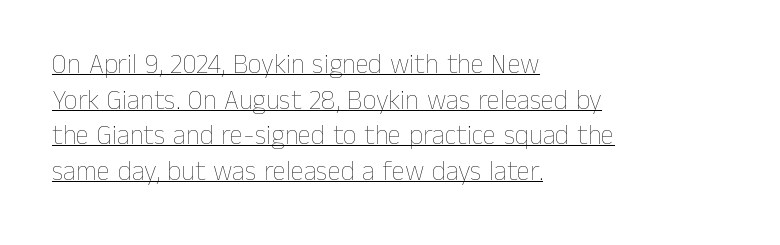
{"italic": "no", "bold": "no", "underline": "yes", "align": "left", "line_spacing": "normal", "line_spacing_ratio": 1.32, "letter_spacing": "normal", "letter_spacing_em": 0.0, "glyph_px": 27}
